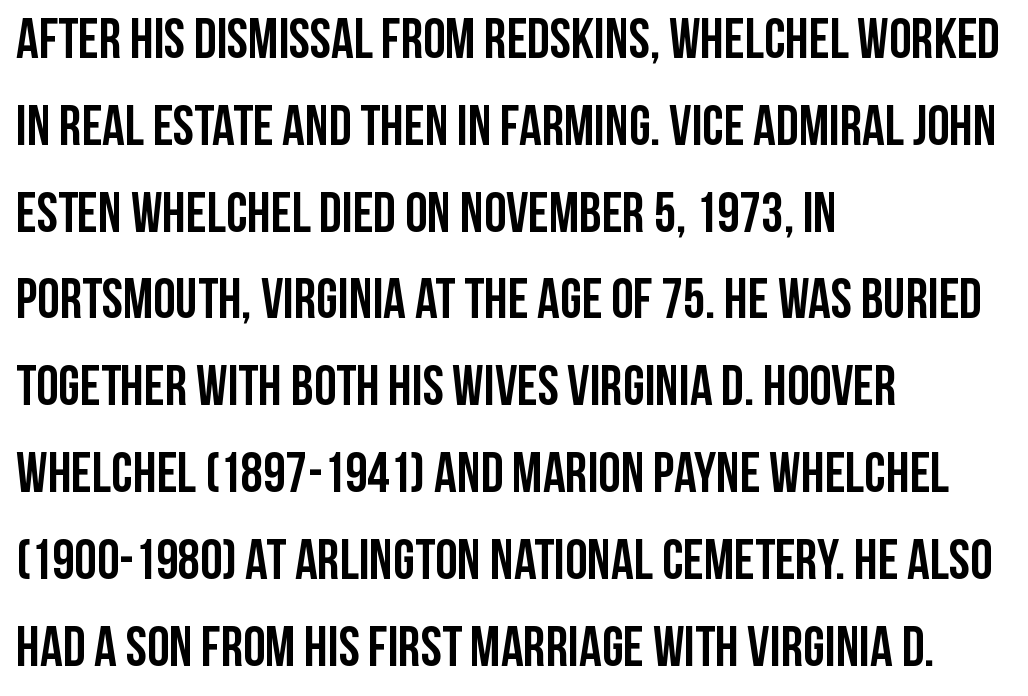
The image shows 56 px semibold, condensed sans-serif type, upright; set left-aligned, normal line spacing (1.55x), normal letter spacing, not underlined; low stroke contrast and a large x-height.
